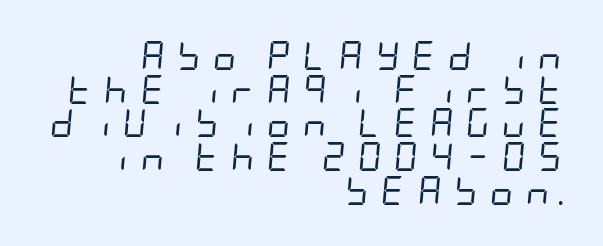
{"italic": "yes", "lean": "right", "slant_degrees": 5, "bold": "no", "weight": "regular", "width": "condensed", "stroke_contrast": "low", "x_height": "large", "underline": "no", "align": "right", "line_spacing_ratio": 1.16, "letter_spacing": "wide", "letter_spacing_em": 0.43, "glyph_px": 29}
